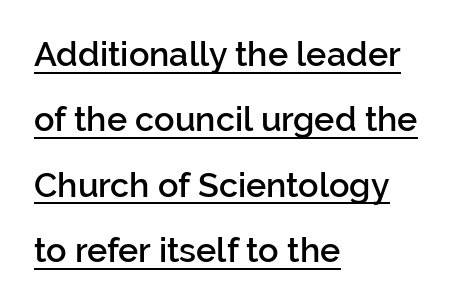
The image shows 34 px semibold sans-serif type, upright; set left-aligned, loose line spacing (1.92x), normal letter spacing, underlined; low stroke contrast and a medium x-height.
